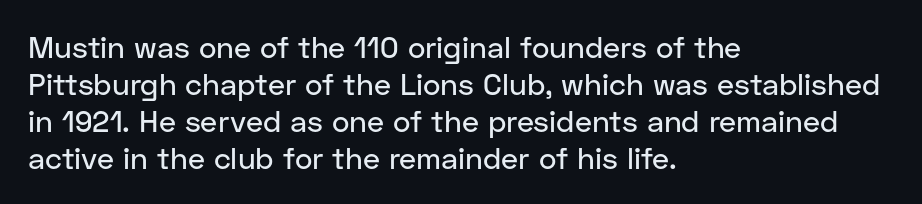
{"serif": "no", "italic": "no", "width": "normal", "stroke_contrast": "low", "x_height": "medium", "monospaced": "no", "underline": "no", "align": "left", "line_spacing_ratio": 1.23, "letter_spacing": "normal", "letter_spacing_em": 0.0, "glyph_px": 30}
